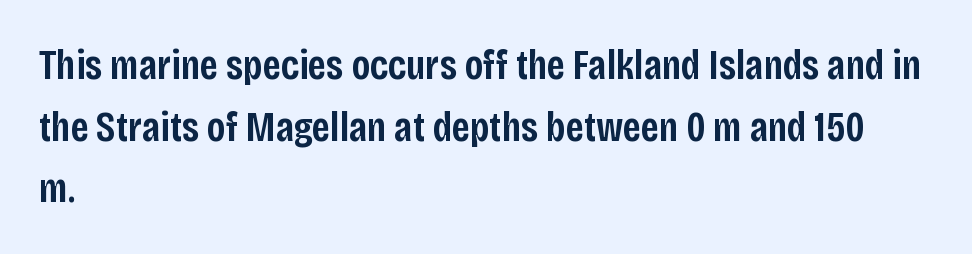
The image shows 42 px semibold, condensed sans-serif type, upright; set left-aligned, normal line spacing (1.47x), normal letter spacing, not underlined; low stroke contrast and a large x-height.
